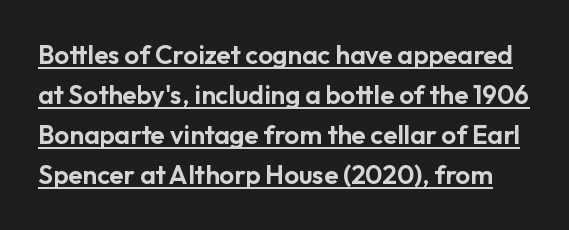
The image shows 26 px text type, upright; set normal line spacing (1.54x), normal letter spacing, underlined.
